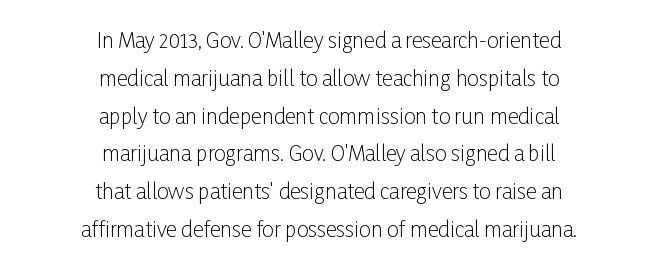
The image shows 21 px text type, upright; set centered, line spacing 1.8x, normal letter spacing, not underlined.
